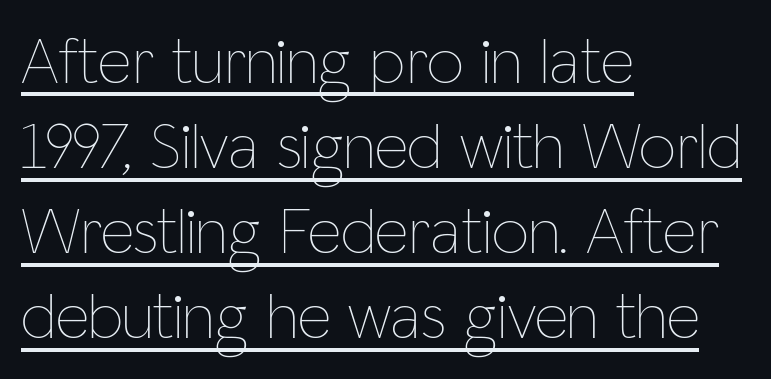
Looks like regular typesetting: each glyph gets only the width it needs. When letters stand straight like this, we call the style roman or upright. Summary of weight: not heavy and not bold. A baseline rule has been typeset under these characters.
